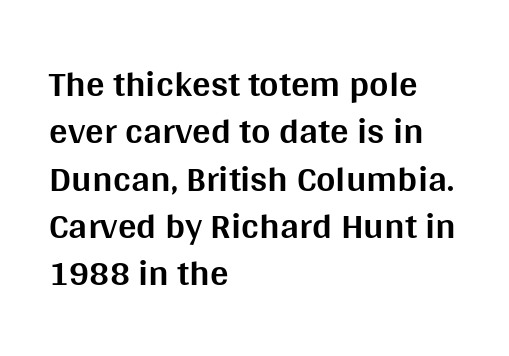
What's the leading like? Ordinary, nothing unusual. The words here are not underlined. Its strokes are broad and dark, the hallmark of bold type. Between one letter and the next there's only the usual sliver of space. The letters advance in unequal steps, a hallmark of proportional type. This rendering uses left alignment, leaving the right contour irregular.
